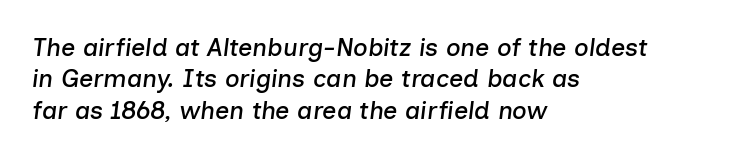
The image shows 25 px text type, italic (leaning right); set left-aligned, normal line spacing (1.26x), normal letter spacing, not underlined.
